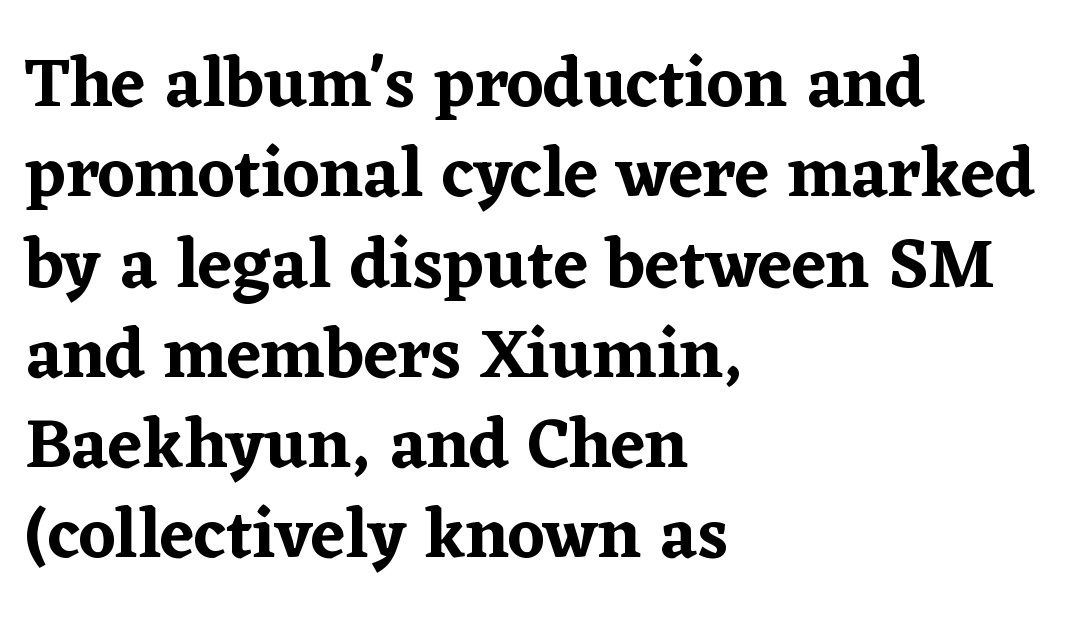
{"serif": "yes", "italic": "no", "width": "normal", "stroke_contrast": "low", "x_height": "medium", "monospaced": "no", "underline": "no", "align": "left", "line_spacing": "normal", "line_spacing_ratio": 1.29, "letter_spacing": "normal", "letter_spacing_em": 0.0, "glyph_px": 70}
